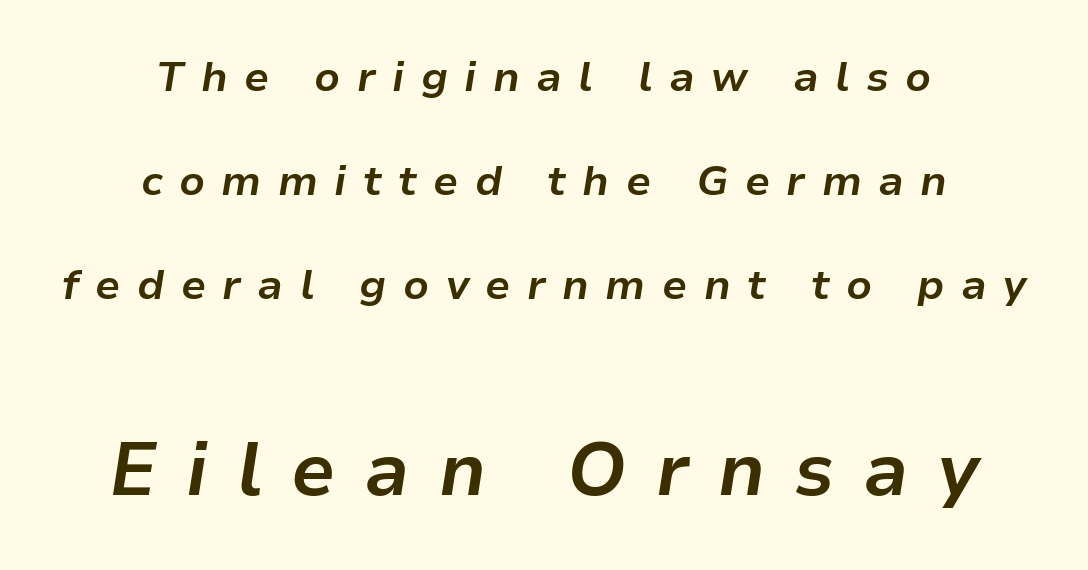
Q: Is the text bold? A: Yes.
Q: Is the text italic (slanted)? A: Yes, it leans right by about 9 degrees.
Q: Is the text underlined? A: No.
Q: How is the paragraph aligned? A: Centered.
Q: Is the spacing between letters normal or unusually wide? A: Unusually wide.
Q: Is the spacing between lines tight, normal or loose? A: Loose.
Q: Which block of text is set in a larger size, the first (top) or the second (bottom)? A: The second (bottom) one.
Q: Width (condensed, normal, or wide)? A: Normal.
Q: Stroke contrast? A: Low.
Q: x-height? A: Medium.
Q: Monospaced? A: No.
